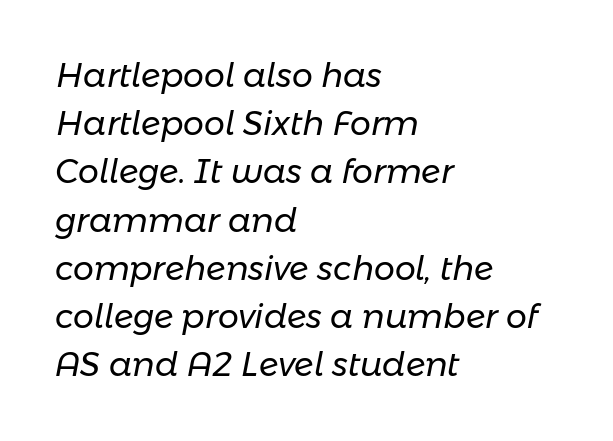
{"italic": "yes", "lean": "right", "slant_degrees": 11, "bold": "no", "weight": "regular", "width": "normal", "stroke_contrast": "low", "x_height": "medium", "monospaced": "no", "underline": "no", "align": "left", "line_spacing": "normal", "line_spacing_ratio": 1.46, "letter_spacing": "normal", "letter_spacing_em": 0.0, "glyph_px": 33}
